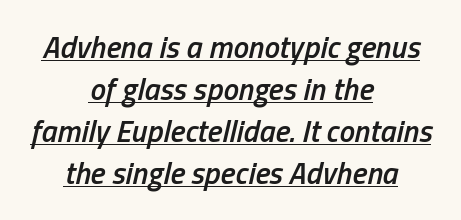
Q: Is the text bold? A: Semi-bold.
Q: Is the text italic (slanted)? A: Yes, it leans right by about 13 degrees.
Q: Is the text underlined? A: Yes.
Q: How is the paragraph aligned? A: Centered.
Q: Is the spacing between letters normal or unusually wide? A: Normal.
Q: Is the spacing between lines tight, normal or loose? A: Normal.
Q: Width (condensed, normal, or wide)? A: Condensed.
Q: Stroke contrast? A: Low.
Q: x-height? A: Medium.
Q: Monospaced? A: No.
